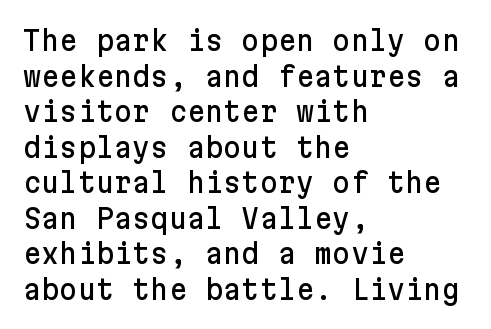
Q: Is the text italic (slanted)? A: No, it is upright.
Q: Is the typeface a serif or a sans-serif typeface? A: Sans-serif.
Q: Is the text underlined? A: No.
Q: How is the paragraph aligned? A: Left-aligned.
Q: Is the spacing between letters normal or unusually wide? A: Normal.
Q: Is the spacing between lines tight, normal or loose? A: Normal.
Q: Width (condensed, normal, or wide)? A: Normal.
Q: Stroke contrast? A: Low.
Q: x-height? A: Medium.
